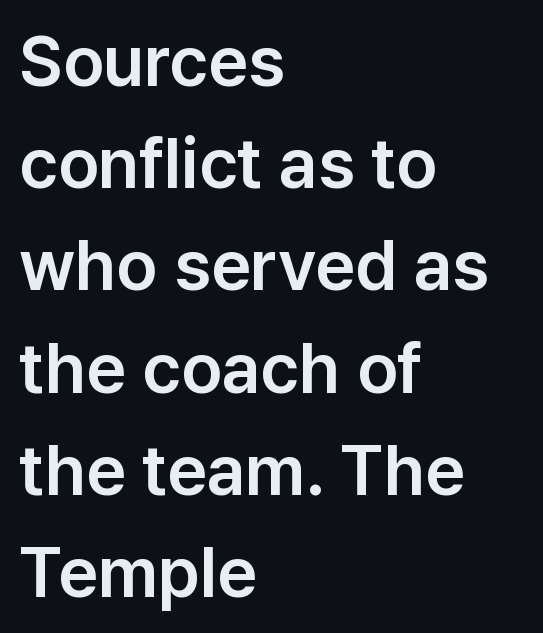
The letterforms sit shoulder to shoulder at normal distance. A typesetter would call this proportional, since set widths differ per character. The paragraph has a hard left edge and a soft right edge. A typesetter would call this leading conventional body-copy spacing. These lines are composed in type without serifs.
